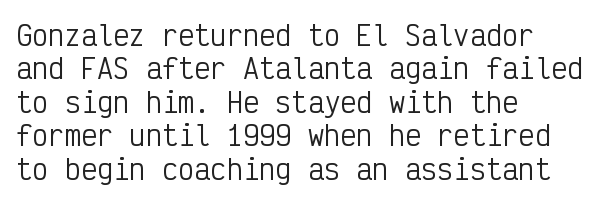
The image shows 27 px text type, upright; set left-aligned, line spacing 1.24x, normal letter spacing, not underlined.
